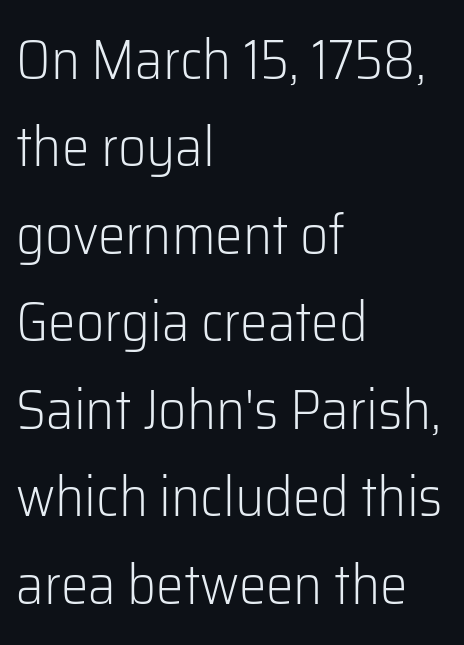
The rendering uses natural spacing where letterforms have individual widths. Look at the tracking — it's just the regular setting, nothing added. Style check: upright. Successive baselines arrive at the customary interval. Does the type have serifs? No, each stem ends abruptly.
